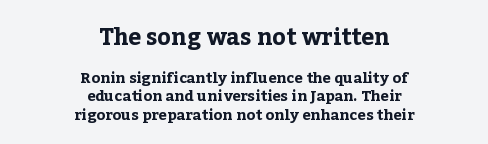
Unlike italic type, these characters show no tilt at all. The space directly below the letters is spotless. Look at the stroke-to-counter ratio: heavy, a bold. Size hierarchy here favors the leading block over the trailing one. The paragraph has two soft edges and a firm central axis. Look at the tracking — it's just the regular setting, nothing added.
